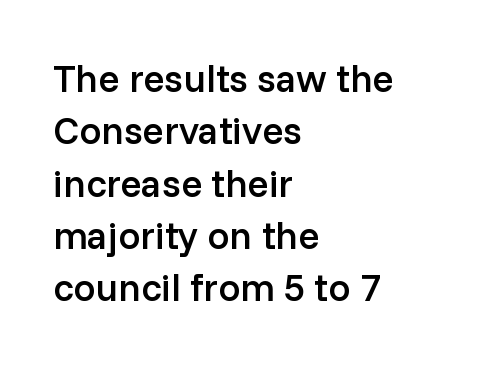
Q: Is the text bold? A: Semi-bold.
Q: Is the text italic (slanted)? A: No, it is upright.
Q: Is the typeface a serif or a sans-serif typeface? A: Sans-serif.
Q: Is the text underlined? A: No.
Q: How is the paragraph aligned? A: Left-aligned.
Q: Is the spacing between letters normal or unusually wide? A: Normal.
Q: Is the spacing between lines tight, normal or loose? A: Normal.
Q: Width (condensed, normal, or wide)? A: Normal.
Q: Stroke contrast? A: Low.
Q: x-height? A: Medium.
Q: Monospaced? A: No.
